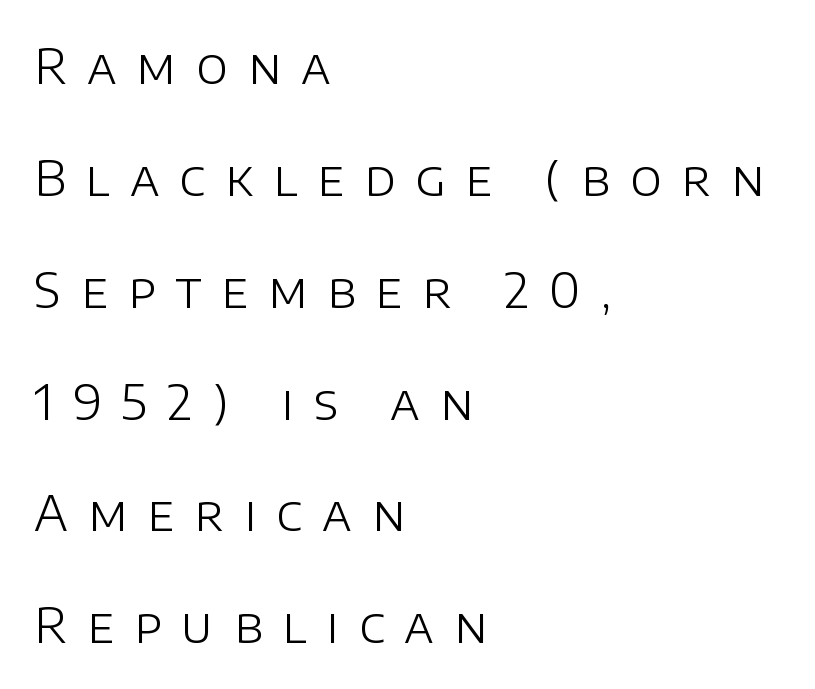
The image shows 48 px light sans-serif type, upright; set left-aligned, loose line spacing (2.33x), unusually wide letter spacing (+0.42 em), not underlined; low stroke contrast and a large x-height.
